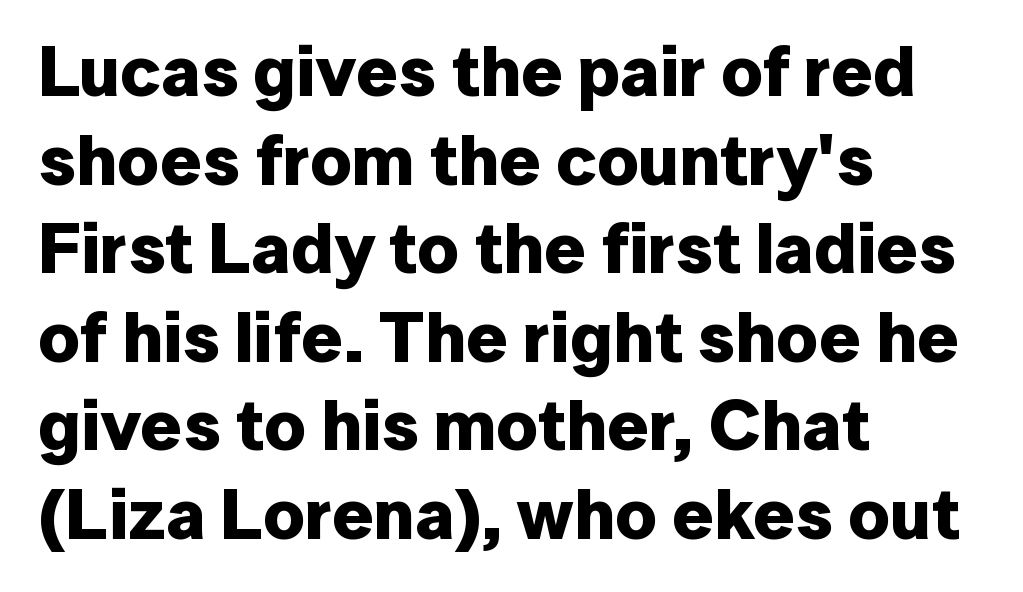
Q: Is the text bold? A: Yes.
Q: Is the text italic (slanted)? A: No, it is upright.
Q: Is the typeface a serif or a sans-serif typeface? A: Sans-serif.
Q: Is the text underlined? A: No.
Q: How is the paragraph aligned? A: Left-aligned.
Q: Is the spacing between letters normal or unusually wide? A: Normal.
Q: Width (condensed, normal, or wide)? A: Normal.
Q: Stroke contrast? A: Low.
Q: x-height? A: Medium.
Q: Monospaced? A: No.
